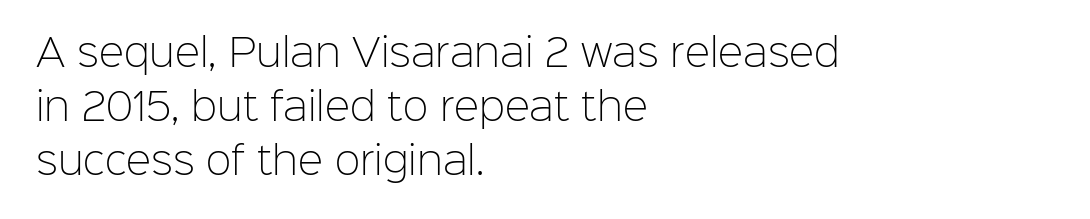
The image shows 38 px light sans-serif type, upright; set left-aligned, normal line spacing (1.42x), normal letter spacing, not underlined; low stroke contrast and a medium x-height.
